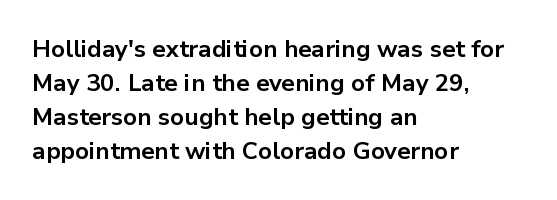
Check under the words: just untouched page. The lettering stays uniformly vertical, giving the passage a roman look. Does the weight exceed regular? Yes, all the way to bold. Leading: standard.
